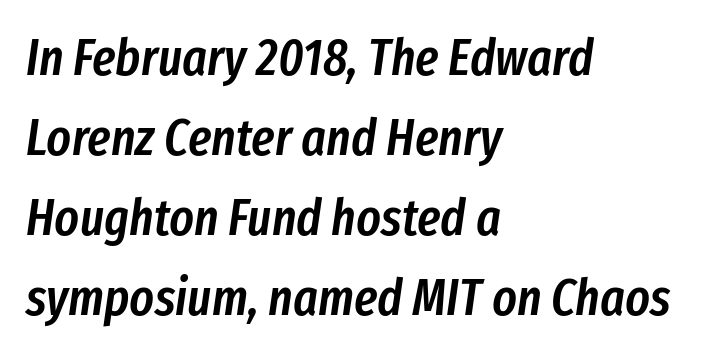
Q: Is the text bold? A: Semi-bold.
Q: Is the text italic (slanted)? A: Yes, it leans right by about 8 degrees.
Q: Is the text underlined? A: No.
Q: How is the paragraph aligned? A: Left-aligned.
Q: Is the spacing between letters normal or unusually wide? A: Normal.
Q: Is the spacing between lines tight, normal or loose? A: Normal.
Q: Width (condensed, normal, or wide)? A: Condensed.
Q: Stroke contrast? A: Low.
Q: x-height? A: Medium.
Q: Monospaced? A: No.
